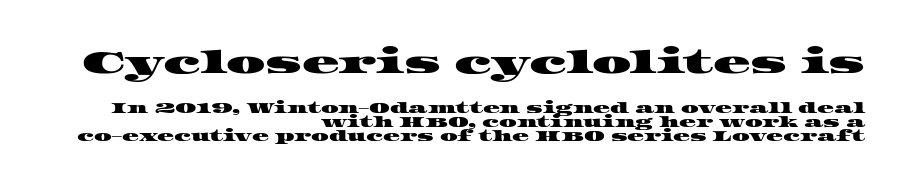
Visually, the top section dominates because its glyphs are scaled up. The characters display serif detailing at their extremities. Each letter keeps its own natural width here, so spacing adapts to shape. The setting favours the right margin, as signatures and pull-quotes sometimes do. Just letters on the line, the space beneath them empty.
